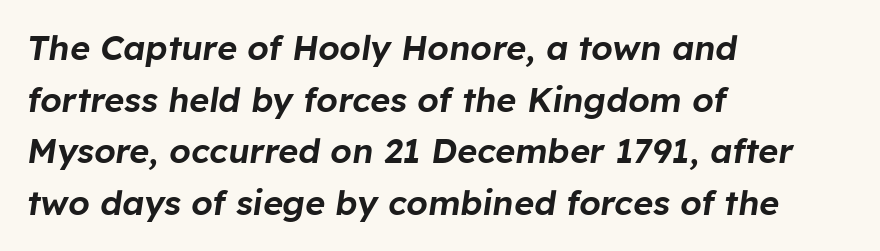
The image shows 34 px text type, italic (leaning right); set left-aligned, normal line spacing (1.52x), normal letter spacing, not underlined; low stroke contrast and a medium x-height.
